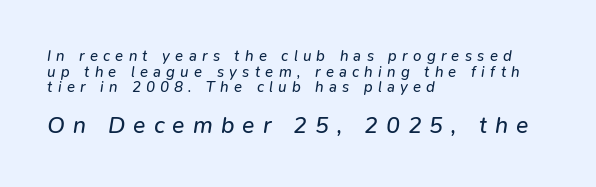
The image shows 23 px text type, italic (leaning right); set left-aligned, tight line spacing (1.04x), unusually wide letter spacing (+0.35 em), not underlined; the second (bottom) block is 1.53x larger.
